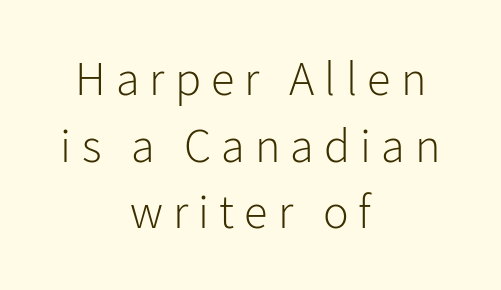
Honestly, the letter spacing is so wide it's the main thing you notice. The letters advance in unequal steps, a hallmark of proportional type. The specimen reads as upright at a glance. These glyphs show unthickened strokes, regular width or finer.
